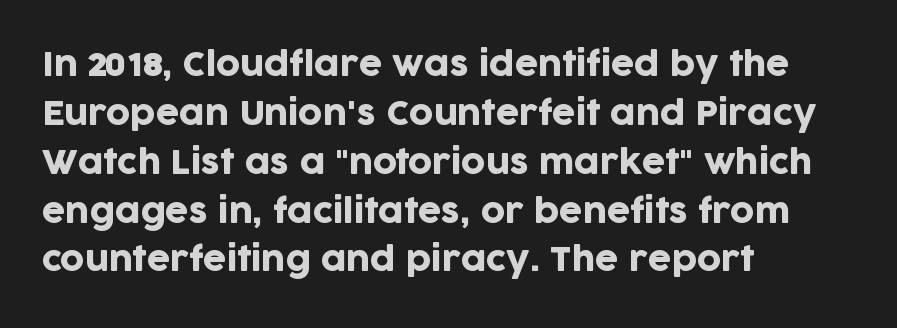
The image shows 33 px sans-serif type, upright; set left-aligned, normal line spacing (1.48x), normal letter spacing, not underlined; low stroke contrast and a large x-height.
